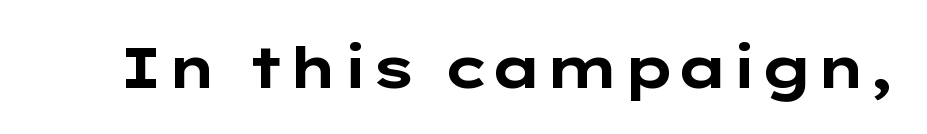
The image shows 57 px bold, wide sans-serif type, upright; set normal letter spacing, not underlined; low stroke contrast and a medium x-height.
